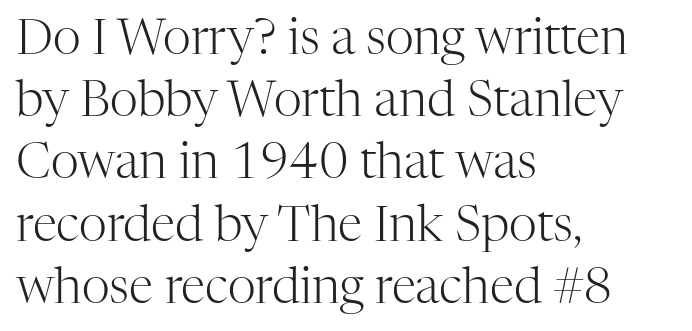
Q: Is the text bold? A: No.
Q: Is the text italic (slanted)? A: No, it is upright.
Q: Is the typeface a serif or a sans-serif typeface? A: Serif.
Q: Is the text underlined? A: No.
Q: How is the paragraph aligned? A: Left-aligned.
Q: Is the spacing between letters normal or unusually wide? A: Normal.
Q: Is the spacing between lines tight, normal or loose? A: Normal.
Q: Width (condensed, normal, or wide)? A: Normal.
Q: Stroke contrast? A: High.
Q: x-height? A: Medium.
Q: Monospaced? A: No.
